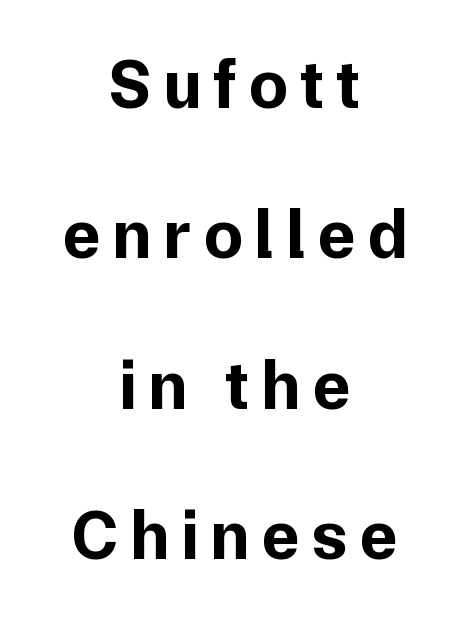
Unlike italic type, these characters show no tilt at all. Type style note: lacks serifs. Note the varied advance widths — an 'i' is clearly narrower than an 'm'. The glyphs have the mass of a bold cut. Loosely led — the rows are spread out.
